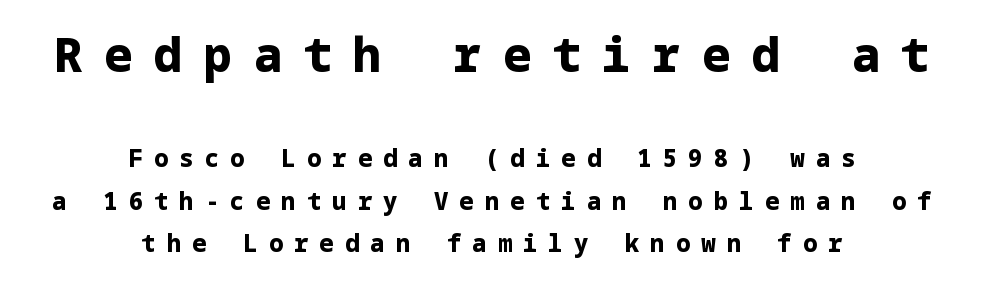
Both edges are ragged and mirror each other, which tells us the setting is centered. Reading top to bottom, the characters get smaller at the block break. The letters carry no serifs — their stems end cleanly without finishing strokes. A dark, heavy texture on the line: the type is bold. Short note: letters widely spaced.
